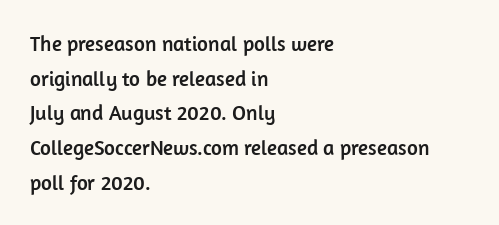
Vertical spacing — default. Honestly, the letter spacing is just normal — you wouldn't notice it. The lettering holds an erect, upright posture throughout. Notice how the passage keeps a crisp vertical edge on the left only.
